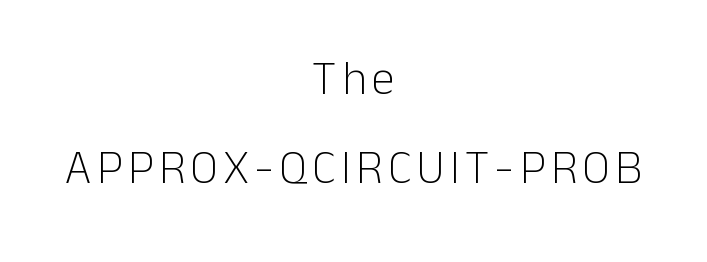
This is the regular roman posture of the typeface. Quick note: underline off. Spacing verdict: proportional, widths tailored to each character. The rag falls on both sides of this text block equally. Ink coverage per letter is moderate at most.
